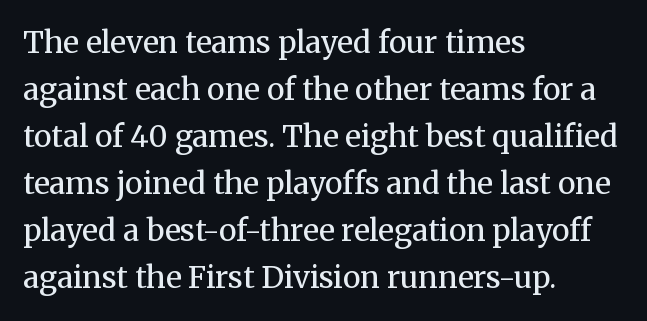
Students, note that the glyphs here touch the page at normal intervals. Note: serifs present on the glyphs. You could not count columns in this text — the font is proportionally spaced. In CSS terms this would be text-align: left.
